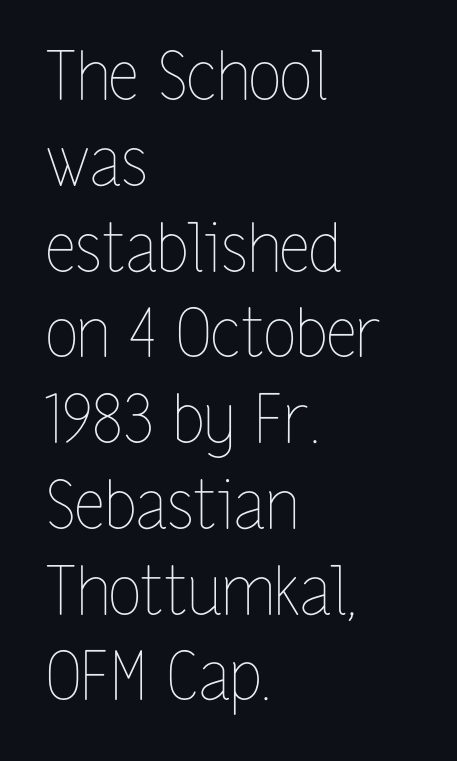
Q: Is the text bold? A: No.
Q: Is the text italic (slanted)? A: No, it is upright.
Q: Is the text underlined? A: No.
Q: How is the paragraph aligned? A: Left-aligned.
Q: Is the spacing between letters normal or unusually wide? A: Normal.
Q: Is the spacing between lines tight, normal or loose? A: Normal.
Q: Width (condensed, normal, or wide)? A: Condensed.
Q: Stroke contrast? A: Low.
Q: x-height? A: Medium.
Q: Monospaced? A: No.
